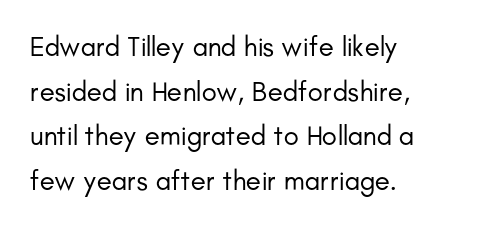
The glyphs are unaccompanied by any horizontal stroke below them. Where is the straight margin? On the left. A roman cut, with each character standing at attention. The typeface chosen for these lines omits serifs. A typesetter would call this proportional, since set widths differ per character.
